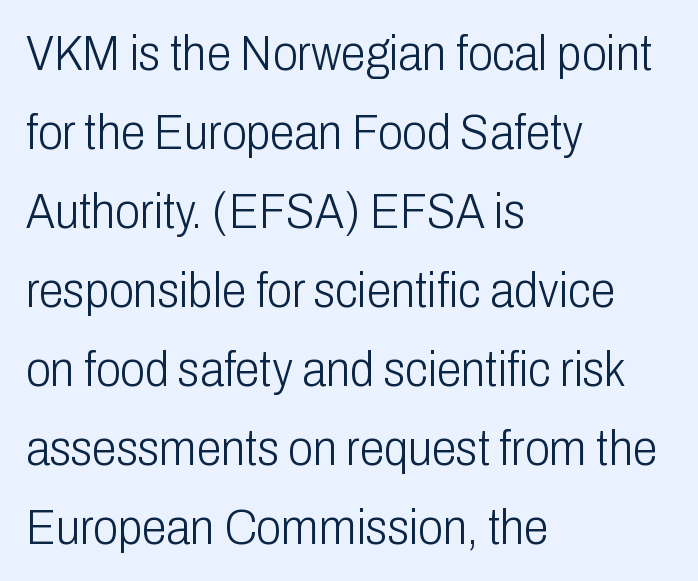
The image shows 50 px light, condensed sans-serif type, upright; set left-aligned, normal line spacing (1.58x), normal letter spacing, not underlined; low stroke contrast and a medium x-height.
